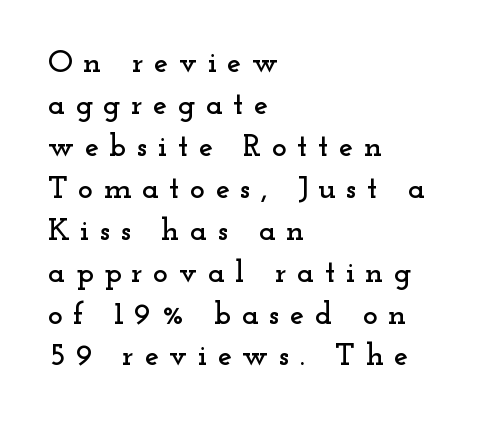
Q: Is the text italic (slanted)? A: No, it is upright.
Q: Is the typeface a serif or a sans-serif typeface? A: Serif.
Q: Is the text underlined? A: No.
Q: How is the paragraph aligned? A: Left-aligned.
Q: Is the spacing between letters normal or unusually wide? A: Unusually wide.
Q: Is the spacing between lines tight, normal or loose? A: Normal.
Q: Width (condensed, normal, or wide)? A: Wide.
Q: Stroke contrast? A: Low.
Q: x-height? A: Small.
Q: Monospaced? A: No.
